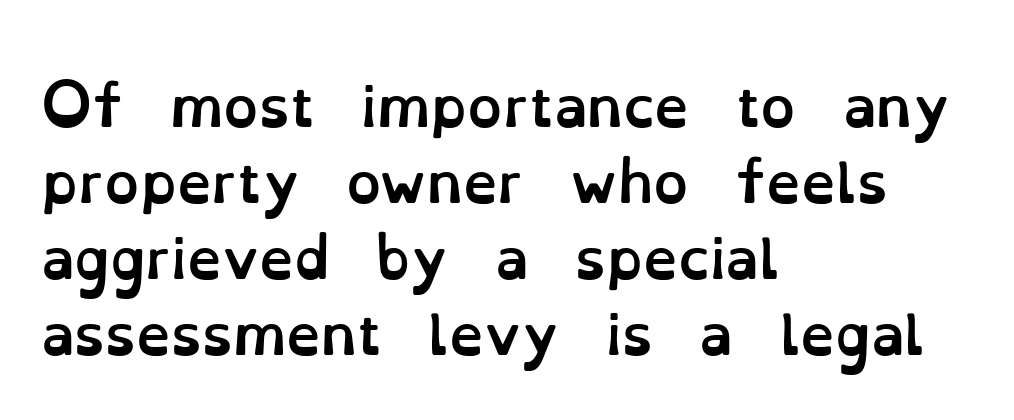
The image shows 55 px semibold type, upright; set left-aligned, normal line spacing (1.38x), normal letter spacing, not underlined; low stroke contrast and a small x-height.
